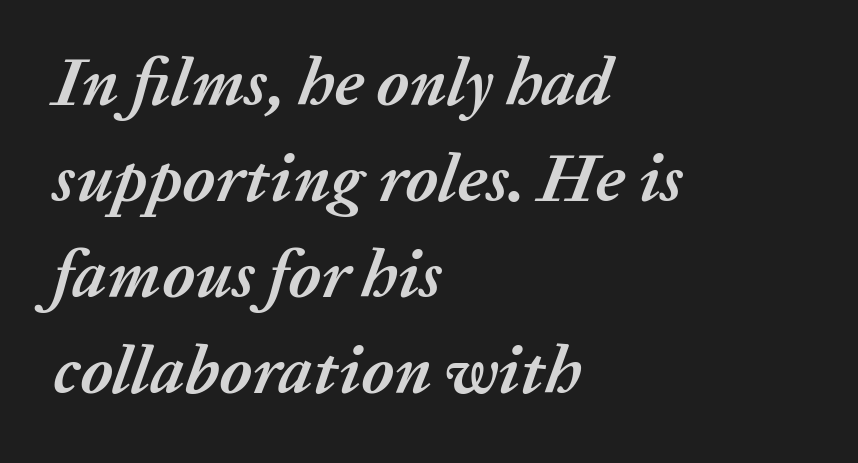
The image shows 68 px semibold type, italic (leaning right); set left-aligned, normal line spacing (1.41x), normal letter spacing, not underlined; medium stroke contrast and a medium x-height.
